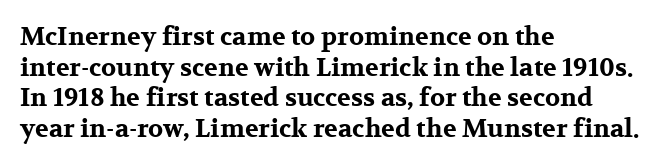
In CSS terms this would be text-align: left. Anything drawn beneath the words? Only blank space. Posture: upright roman. As a designer I'd log this as weight 700, bold.
